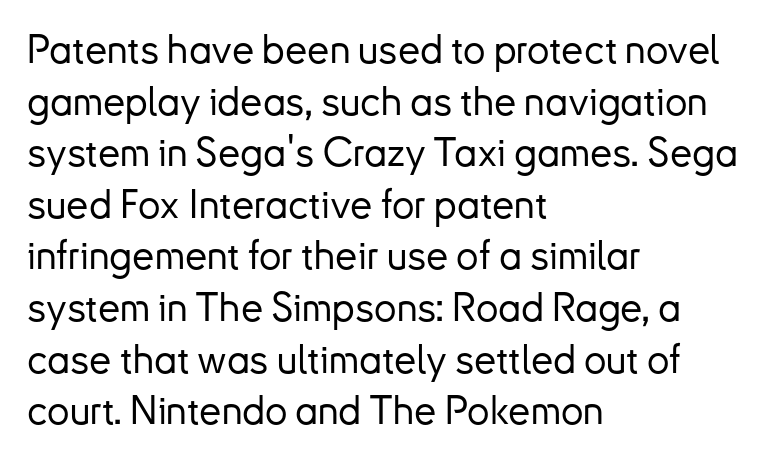
The image shows 40 px sans-serif type, upright; set left-aligned, normal line spacing (1.29x), normal letter spacing, not underlined; low stroke contrast and a small x-height.
